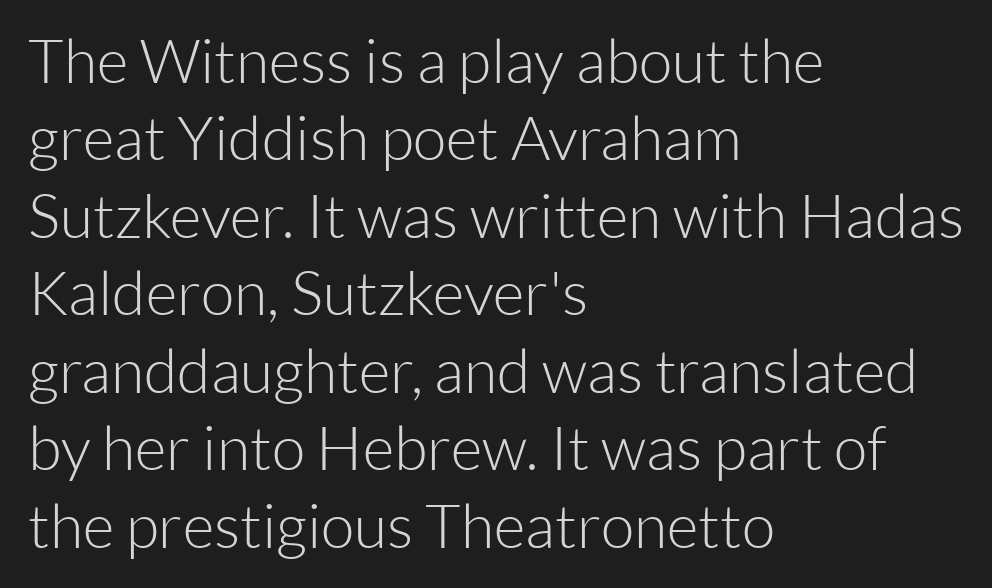
Q: Is the text bold? A: No.
Q: Is the text italic (slanted)? A: No, it is upright.
Q: Is the typeface a serif or a sans-serif typeface? A: Sans-serif.
Q: Is the text underlined? A: No.
Q: How is the paragraph aligned? A: Left-aligned.
Q: Is the spacing between letters normal or unusually wide? A: Normal.
Q: Is the spacing between lines tight, normal or loose? A: Normal.
Q: Width (condensed, normal, or wide)? A: Normal.
Q: Stroke contrast? A: Low.
Q: x-height? A: Medium.
Q: Monospaced? A: No.
